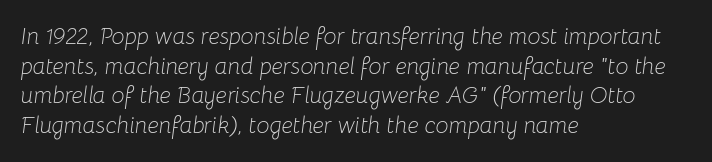
A quiet, ordinary-to-light weight characterises the typeface. Underlining? Definitely not there. No extra tracking has been applied to these lines. These lines stack with their left ends in a neat column. There's an unmistakable incline to the writing here.
